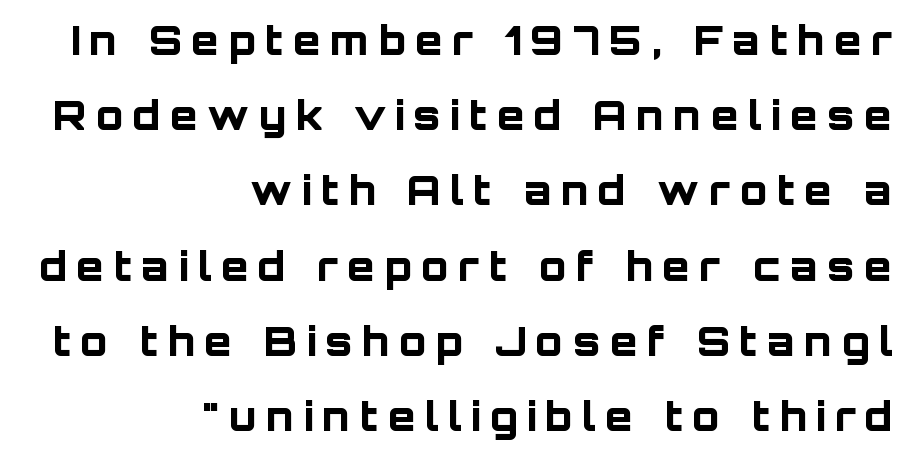
Here the designer chose a conventional face with non-uniform glyph widths. Beneath every word, the page is bare. One-word summary of the alignment: right. The line texture is sparse and dotted thanks to wide tracking. The font is running at its bold setting. The face used here is a sans, in the tradition of grotesques and geometrics.
